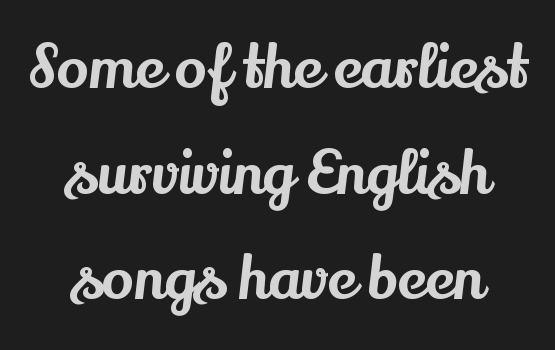
Q: Is the text italic (slanted)? A: Yes.
Q: Is the typeface a serif or a sans-serif typeface? A: Serif.
Q: Is the text underlined? A: No.
Q: How is the paragraph aligned? A: Centered.
Q: Is the spacing between letters normal or unusually wide? A: Normal.
Q: Width (condensed, normal, or wide)? A: Normal.
Q: Stroke contrast? A: Medium.
Q: x-height? A: Small.
Q: Monospaced? A: No.
